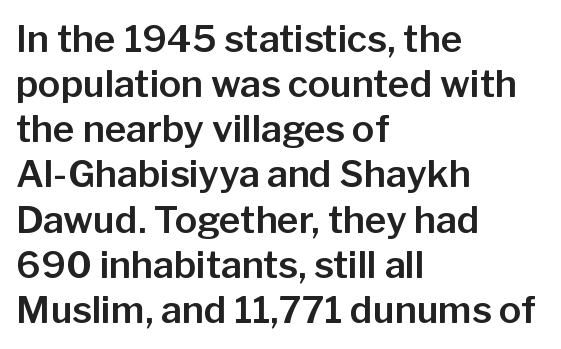
Q: Is the text italic (slanted)? A: No, it is upright.
Q: Is the typeface a serif or a sans-serif typeface? A: Sans-serif.
Q: Is the text underlined? A: No.
Q: How is the paragraph aligned? A: Left-aligned.
Q: Is the spacing between letters normal or unusually wide? A: Normal.
Q: Width (condensed, normal, or wide)? A: Normal.
Q: Stroke contrast? A: Low.
Q: x-height? A: Medium.
Q: Monospaced? A: No.
